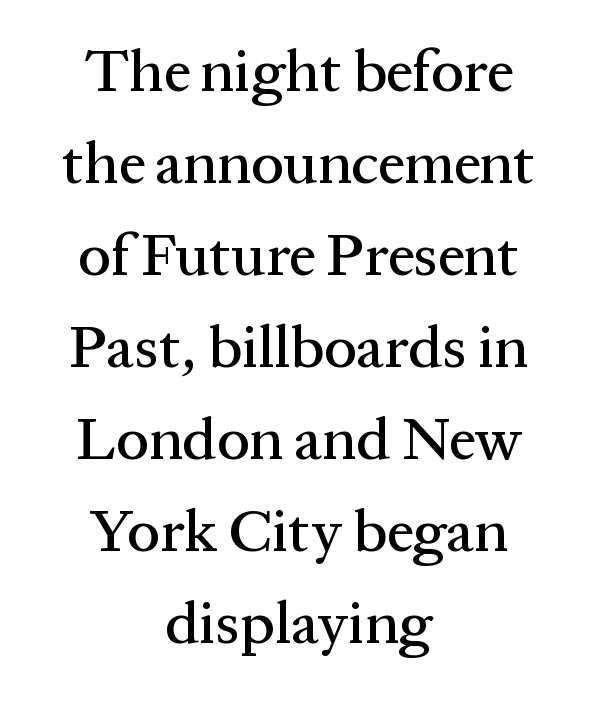
The image shows 59 px serif type, upright; set centered, normal line spacing (1.56x), normal letter spacing, not underlined; medium stroke contrast and a medium x-height.
